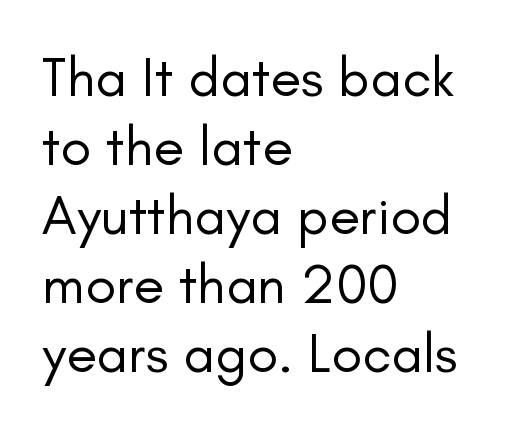
The image shows 56 px regular-weight sans-serif type, upright; set left-aligned, line spacing 1.23x, normal letter spacing, not underlined; low stroke contrast and a small x-height.
